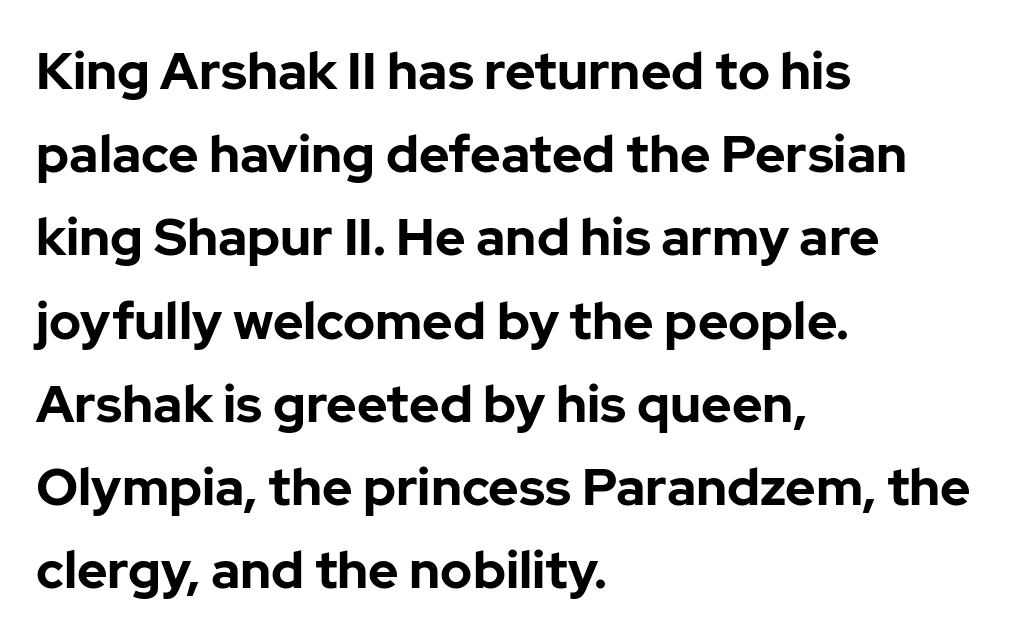
The image shows 52 px bold sans-serif type, upright; set left-aligned, normal line spacing (1.6x), normal letter spacing, not underlined; low stroke contrast and a medium x-height.
